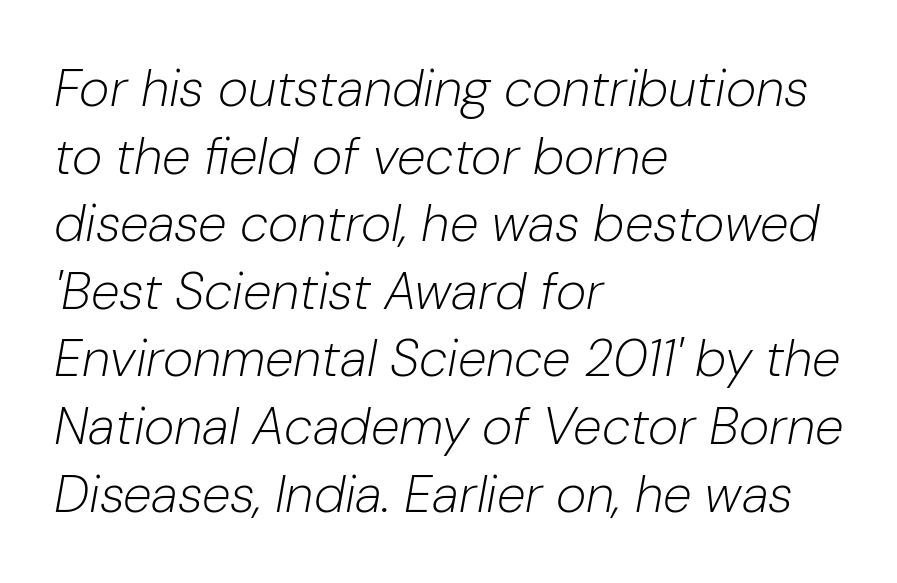
The image shows 52 px light type, italic (leaning right); set left-aligned, normal line spacing (1.3x), normal letter spacing, not underlined; low stroke contrast and a medium x-height.
